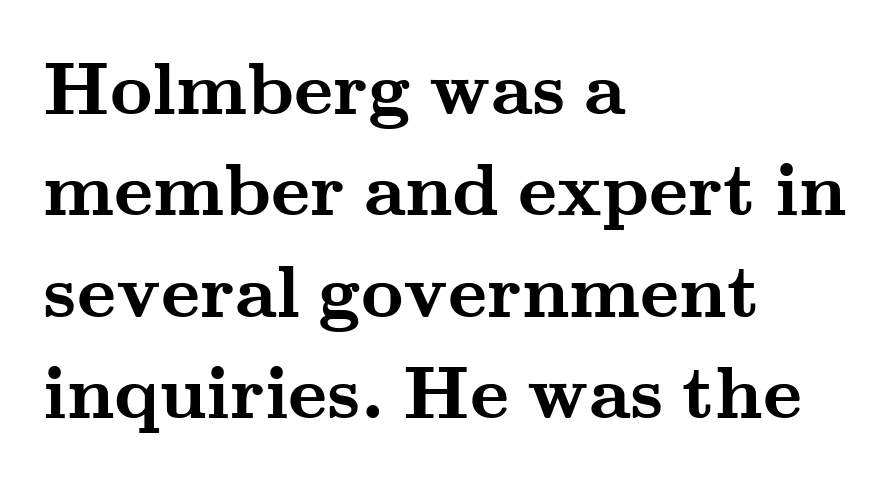
The image shows 74 px semibold, wide serif type, upright; set left-aligned, normal line spacing (1.37x), normal letter spacing, not underlined; medium stroke contrast and a small x-height.
